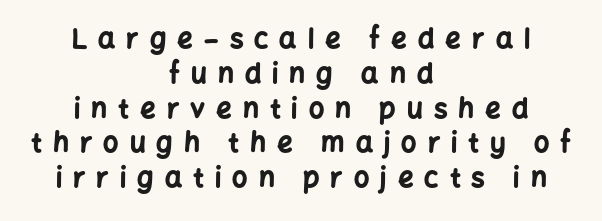
Q: Is the text bold? A: Yes.
Q: Is the text italic (slanted)? A: No, it is upright.
Q: Is the text underlined? A: No.
Q: How is the paragraph aligned? A: Centered.
Q: Is the spacing between letters normal or unusually wide? A: Unusually wide.
Q: Is the spacing between lines tight, normal or loose? A: Normal.
